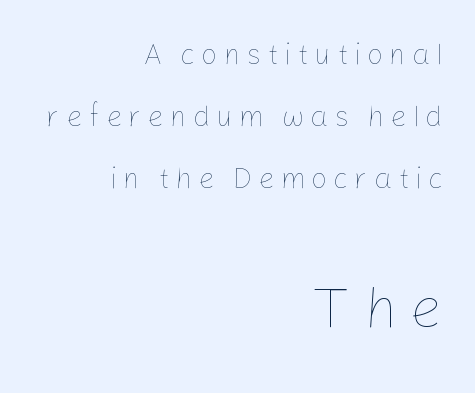
Q: Is the text bold? A: No.
Q: Is the text italic (slanted)? A: No, it is upright.
Q: Is the text underlined? A: No.
Q: How is the paragraph aligned? A: Right-aligned.
Q: Is the spacing between letters normal or unusually wide? A: Unusually wide.
Q: Is the spacing between lines tight, normal or loose? A: Loose.
Q: Which block of text is set in a larger size, the first (top) or the second (bottom)? A: The second (bottom) one.
Q: Width (condensed, normal, or wide)? A: Normal.
Q: Stroke contrast? A: Low.
Q: x-height? A: Medium.
Q: Monospaced? A: No.
